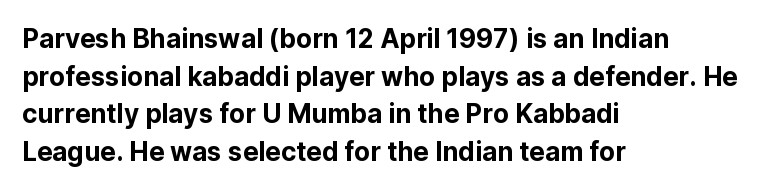
{"italic": "no", "underline": "no", "align": "left", "line_spacing": "normal", "line_spacing_ratio": 1.45, "letter_spacing": "normal", "letter_spacing_em": 0.0, "glyph_px": 26}
